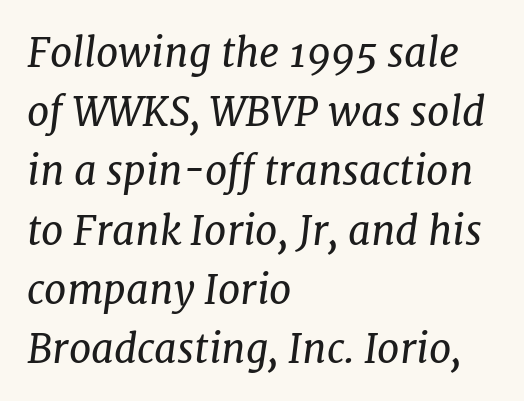
Q: Is the text bold? A: No.
Q: Is the text italic (slanted)? A: Yes, it leans right by about 7 degrees.
Q: Is the typeface a serif or a sans-serif typeface? A: Serif.
Q: Is the text underlined? A: No.
Q: How is the paragraph aligned? A: Left-aligned.
Q: Is the spacing between letters normal or unusually wide? A: Normal.
Q: Is the spacing between lines tight, normal or loose? A: Normal.
Q: Width (condensed, normal, or wide)? A: Normal.
Q: Stroke contrast? A: Low.
Q: x-height? A: Medium.
Q: Monospaced? A: No.
